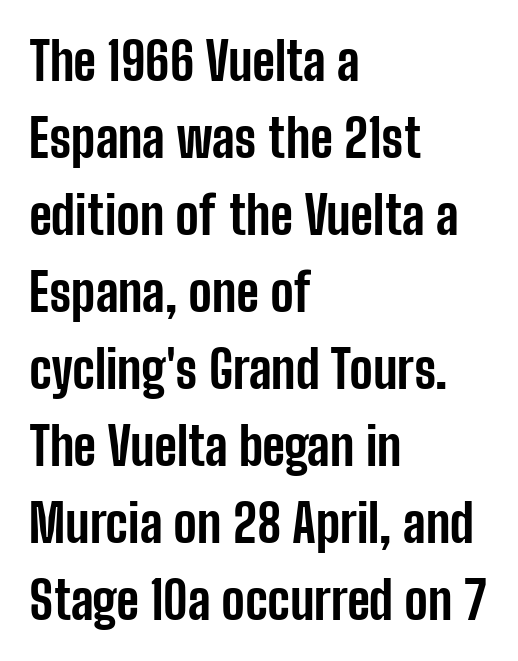
The image shows 52 px bold, condensed sans-serif type, upright; set left-aligned, normal line spacing (1.48x), normal letter spacing, not underlined; low stroke contrast and a medium x-height.
